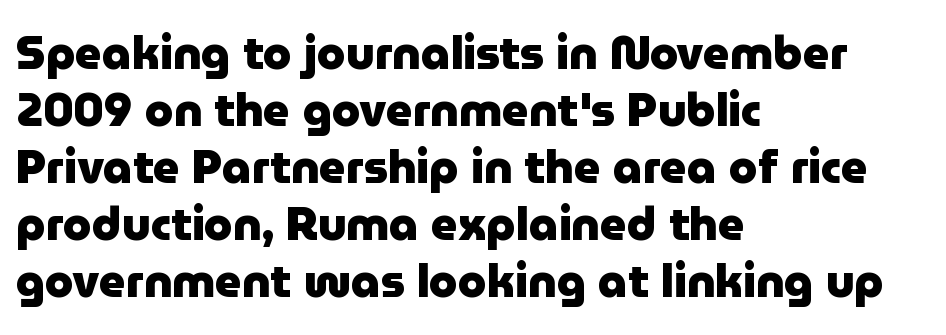
The image shows 46 px heavy sans-serif type, upright; set left-aligned, line spacing 1.24x, normal letter spacing, not underlined; low stroke contrast and a medium x-height.
